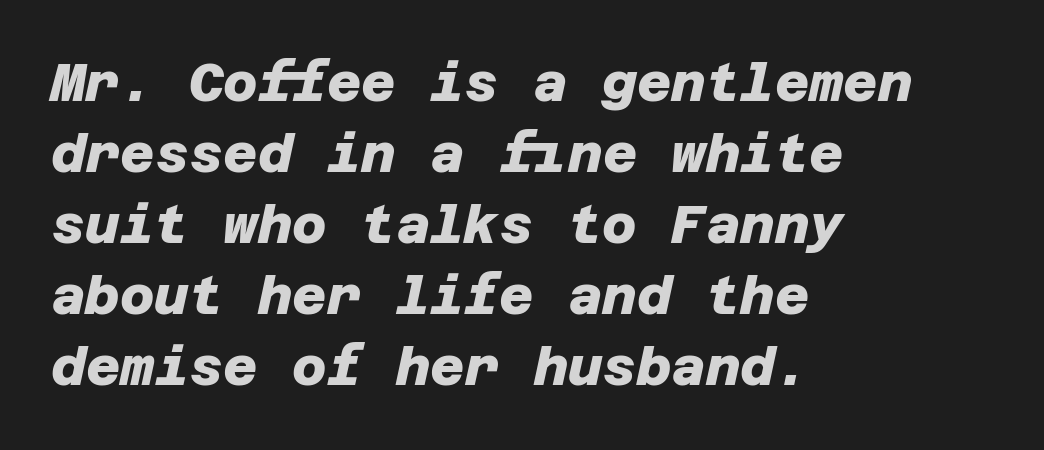
Q: Is the text bold? A: Yes.
Q: Is the typeface a serif or a sans-serif typeface? A: Sans-serif.
Q: Is the text underlined? A: No.
Q: How is the paragraph aligned? A: Left-aligned.
Q: Is the spacing between letters normal or unusually wide? A: Normal.
Q: Is the spacing between lines tight, normal or loose? A: Normal.
Q: Width (condensed, normal, or wide)? A: Normal.
Q: Stroke contrast? A: Low.
Q: x-height? A: Large.
